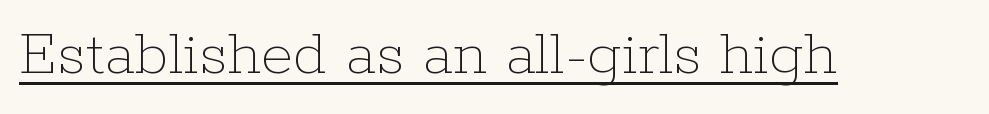
Q: Is the text bold? A: No.
Q: Is the text italic (slanted)? A: No, it is upright.
Q: Is the text underlined? A: Yes.
Q: Is the spacing between letters normal or unusually wide? A: Normal.
Q: Width (condensed, normal, or wide)? A: Normal.
Q: Stroke contrast? A: Low.
Q: x-height? A: Medium.
Q: Monospaced? A: No.
